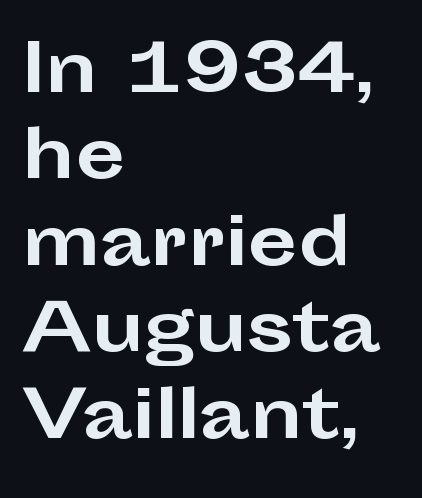
Normally led — the rows are evenly, conventionally spaced. The sample has been set heavy, in full bold. This rendering features lettering with no underline. Rendered with straight, roman letterforms. Words appear dense and cohesive because spacing is normal. A typesetter would call this proportional, since set widths differ per character.
